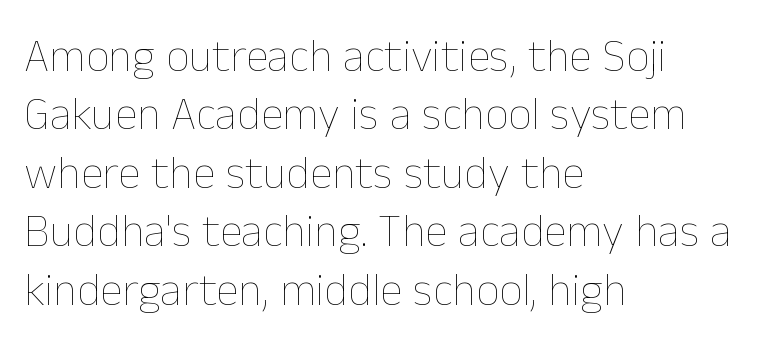
Here the glyphs are tracked normally, forming tight word shapes. A bare baseline throughout the passage. Is there any slant? The stems are plumb. Each letter keeps its own natural width here, so spacing adapts to shape.
